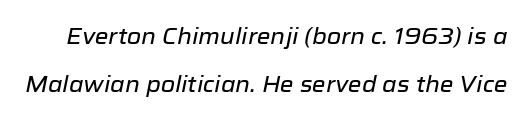
The image shows 22 px text type, italic (leaning right); set loose line spacing (2.17x), normal letter spacing, not underlined.
